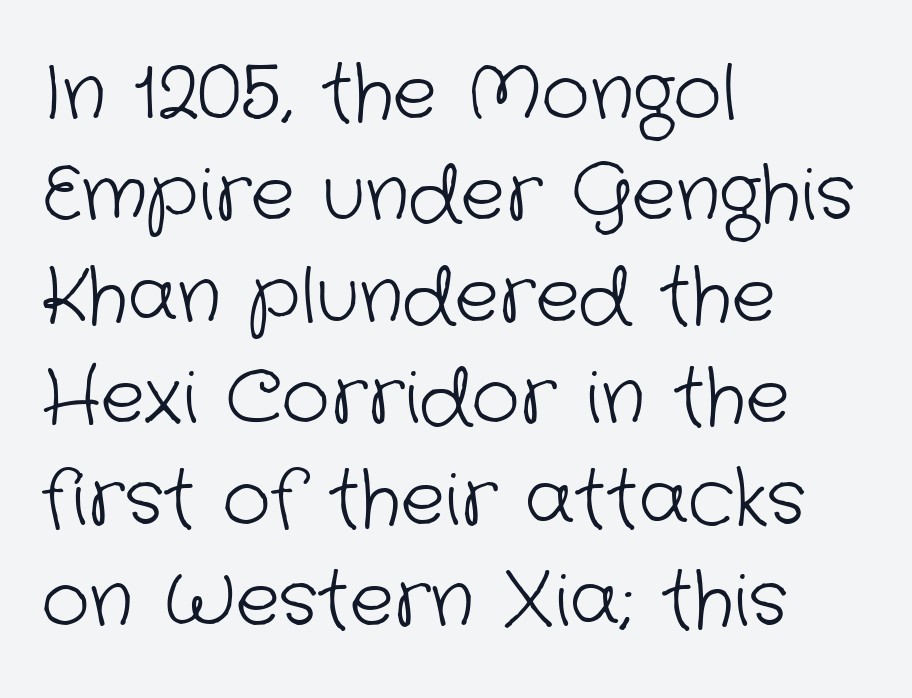
The image shows 74 px light sans-serif type; set left-aligned, normal line spacing (1.37x), normal letter spacing, not underlined; low stroke contrast and a medium x-height.
